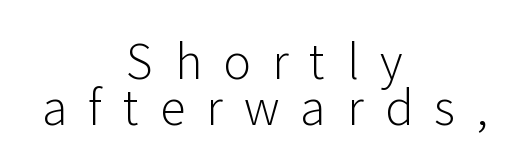
This rendering features lettering with no underline. Caption: multi-line text, centered on the measure. Character widths vary here, with narrow letters taking less room than wide ones. This rendering employs a face without finishing strokes, i.e., a sans-serif.
